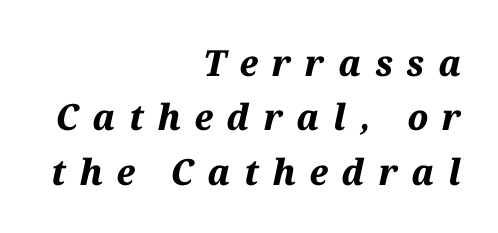
Which margin do the lines hug? The right one — the left edge is uneven. Looks like regular typesetting: each glyph gets only the width it needs. Is the type slanted? Yes — the strokes lean at a clear angle. The vertical gap from one line to the next is medium.
